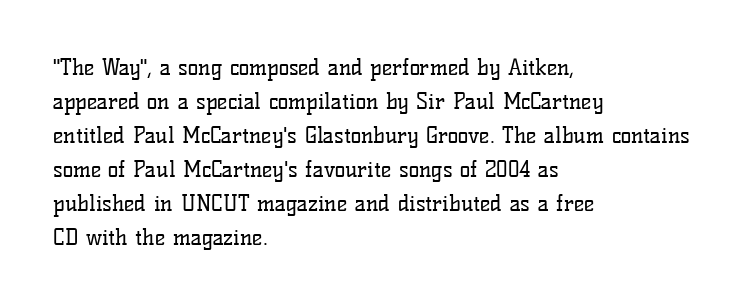
Q: Is the text bold? A: No.
Q: Is the text italic (slanted)? A: No, it is upright.
Q: Is the text underlined? A: No.
Q: How is the paragraph aligned? A: Left-aligned.
Q: Is the spacing between letters normal or unusually wide? A: Normal.
Q: Is the spacing between lines tight, normal or loose? A: Normal.
